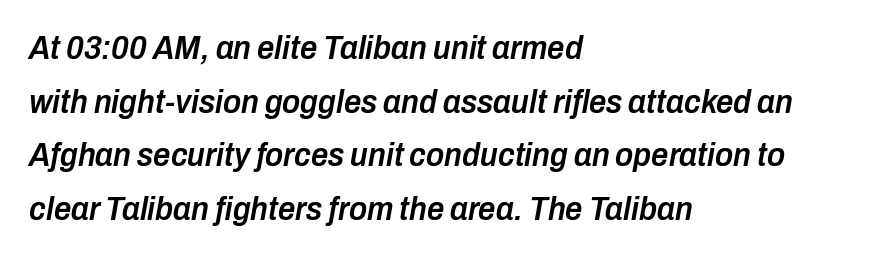
The image shows 34 px semibold, condensed type, italic (leaning right); set left-aligned, normal line spacing (1.58x), normal letter spacing, not underlined; low stroke contrast and a medium x-height.
